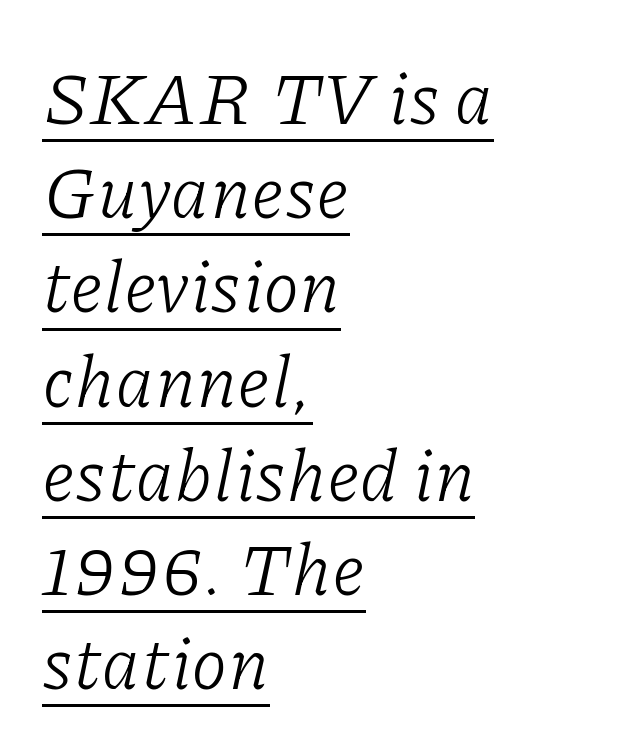
The image shows 73 px light serif type, italic (leaning right); set left-aligned, normal line spacing (1.29x), normal letter spacing, underlined; low stroke contrast and a medium x-height.
